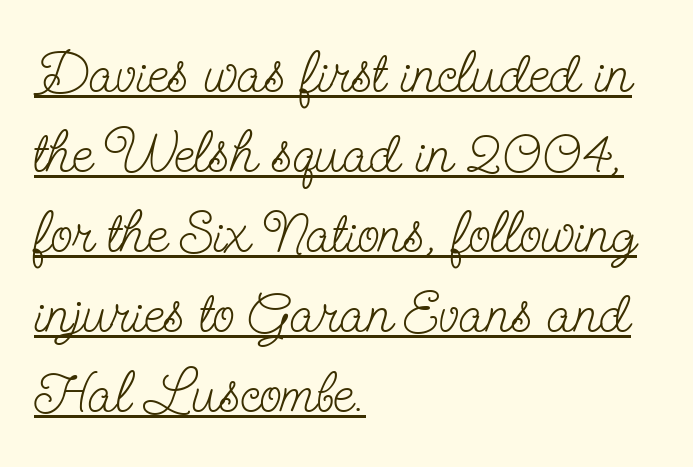
Q: Is the text bold? A: No.
Q: Is the text italic (slanted)? A: Yes.
Q: Is the typeface a serif or a sans-serif typeface? A: Serif.
Q: Is the text underlined? A: Yes.
Q: How is the paragraph aligned? A: Left-aligned.
Q: Is the spacing between letters normal or unusually wide? A: Normal.
Q: Is the spacing between lines tight, normal or loose? A: Normal.
Q: Width (condensed, normal, or wide)? A: Condensed.
Q: Stroke contrast? A: Low.
Q: x-height? A: Small.
Q: Monospaced? A: No.
